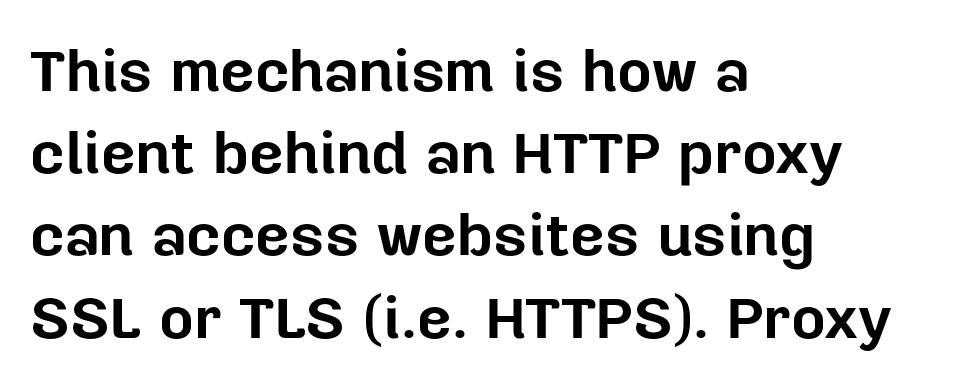
The image shows 60 px bold sans-serif type, upright; set left-aligned, normal line spacing (1.37x), normal letter spacing, not underlined; low stroke contrast and a medium x-height.
